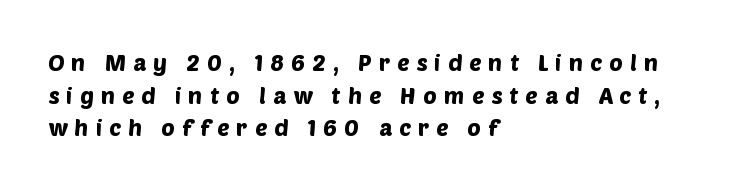
The image shows 23 px text type; set left-aligned, normal line spacing (1.42x), unusually wide letter spacing (+0.31 em), not underlined.
